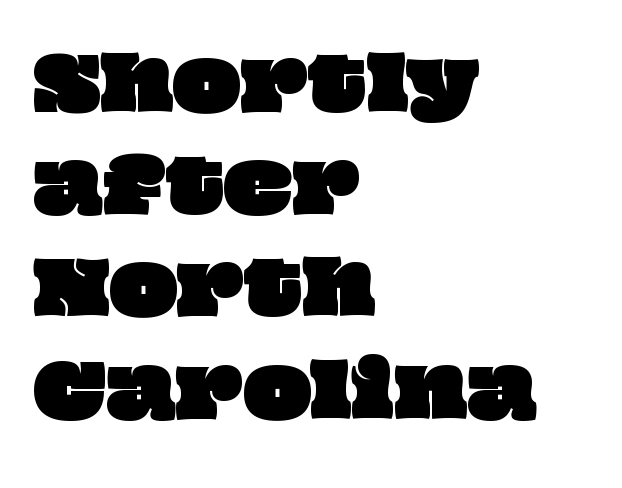
{"width": "wide", "stroke_contrast": "low", "x_height": "large", "monospaced": "no", "underline": "no", "align": "left", "line_spacing": "normal", "line_spacing_ratio": 1.42, "letter_spacing": "normal", "letter_spacing_em": 0.0, "glyph_px": 72}
